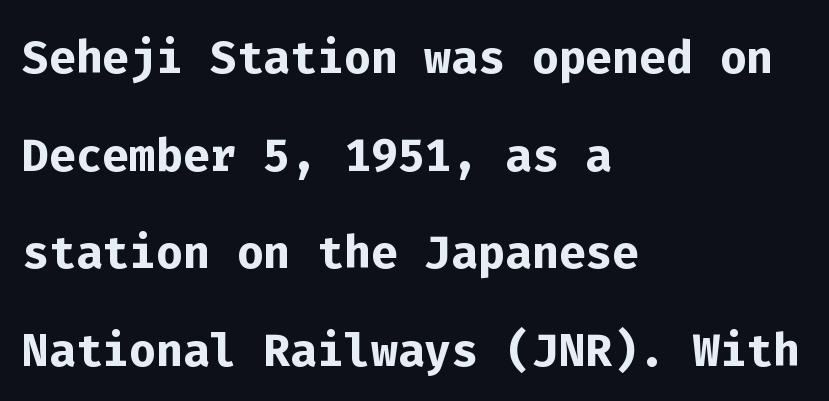
The image shows 63 px semibold sans-serif type, upright, monospaced; set left-aligned, normal line spacing (1.55x), normal letter spacing, not underlined; low stroke contrast and a medium x-height.
